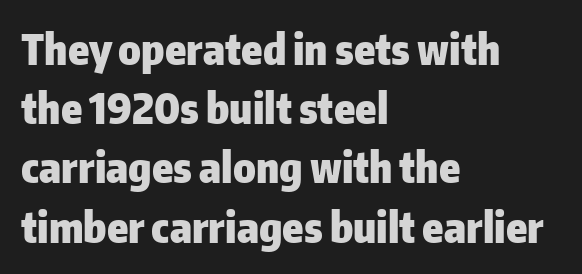
In terms of weight, the rendering is a true, heavy bold. This sample keeps an unexceptional amount of space between lines. A typesetter would mark this as roman, not italic. Nobody drew a line under any word here. The line texture is even and compact thanks to regular tracking.
